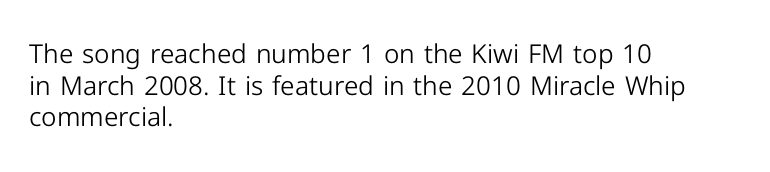
Q: Is the text bold? A: No.
Q: Is the text italic (slanted)? A: No, it is upright.
Q: Is the text underlined? A: No.
Q: How is the paragraph aligned? A: Left-aligned.
Q: Is the spacing between letters normal or unusually wide? A: Normal.
